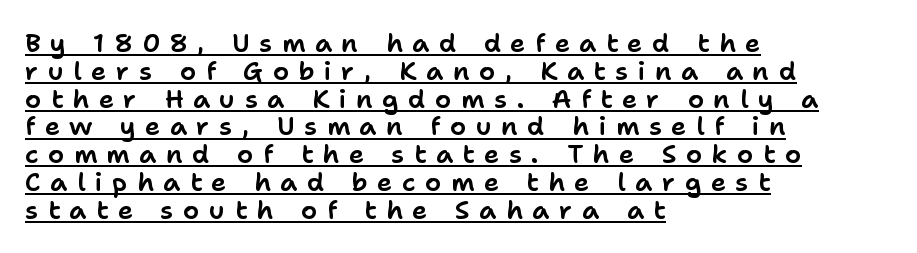
{"italic": "no", "underline": "yes", "align": "left", "line_spacing": "tight", "line_spacing_ratio": 1.07, "letter_spacing": "wide", "letter_spacing_em": 0.36, "glyph_px": 26}
